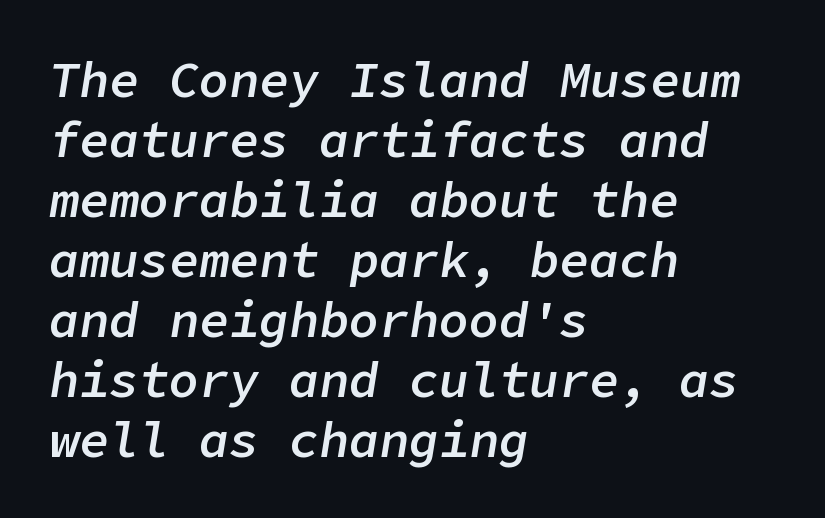
Q: Is the text bold? A: Semi-bold.
Q: Is the text italic (slanted)? A: Yes, it leans right by about 9 degrees.
Q: Is the text underlined? A: No.
Q: How is the paragraph aligned? A: Left-aligned.
Q: Is the spacing between letters normal or unusually wide? A: Normal.
Q: Width (condensed, normal, or wide)? A: Normal.
Q: Stroke contrast? A: Low.
Q: x-height? A: Medium.
